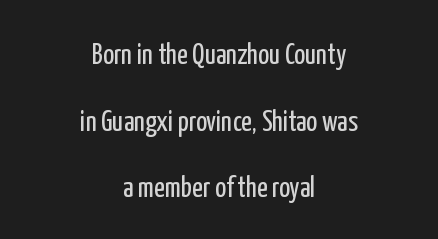
The compositor balanced each line on the midline. Note the varied advance widths — an 'i' is clearly narrower than an 'm'. Descenders are the only things crossing below the line. On a weight scale, this lands at 450 or below. A roman cut, with each character standing at attention. These lines stand farther apart than default settings would place them.
